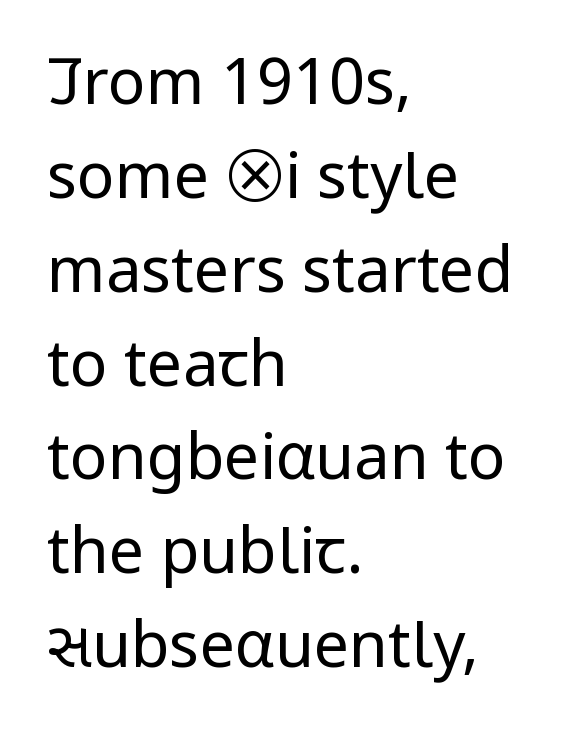
{"serif": "no", "italic": "no", "bold": "no", "weight": "regular", "width": "condensed", "stroke_contrast": "low", "x_height": "large", "monospaced": "no", "underline": "no", "align": "left", "line_spacing": "normal", "line_spacing_ratio": 1.49, "letter_spacing": "normal", "letter_spacing_em": 0.0, "glyph_px": 63}
